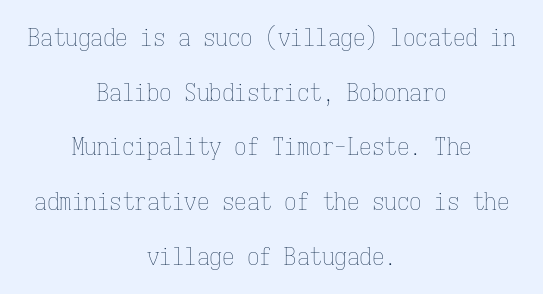
The image shows 25 px text type, upright; set centered, loose line spacing (2.19x), normal letter spacing, not underlined.
